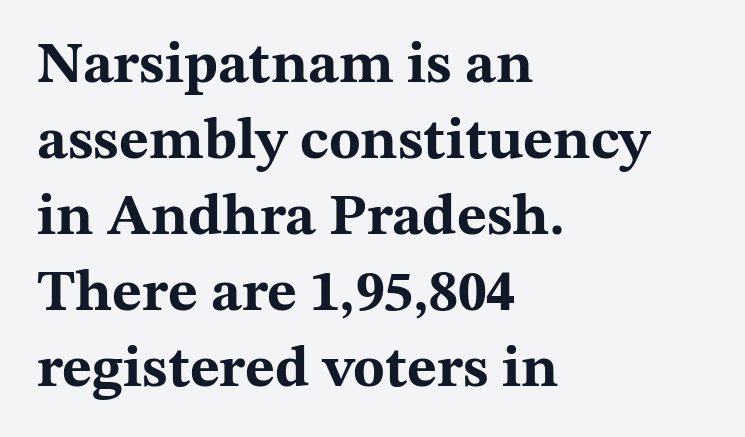
{"serif": "yes", "italic": "no", "bold": "yes", "weight": "bold", "width": "wide", "stroke_contrast": "medium", "x_height": "medium", "monospaced": "no", "underline": "no", "align": "left", "line_spacing": "normal", "line_spacing_ratio": 1.31, "letter_spacing": "normal", "letter_spacing_em": 0.0, "glyph_px": 58}
